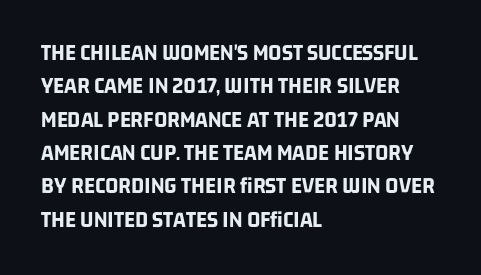
{"bold": "yes", "underline": "no", "align": "left", "line_spacing": "normal", "line_spacing_ratio": 1.45, "letter_spacing": "normal", "letter_spacing_em": 0.0, "glyph_px": 23}
